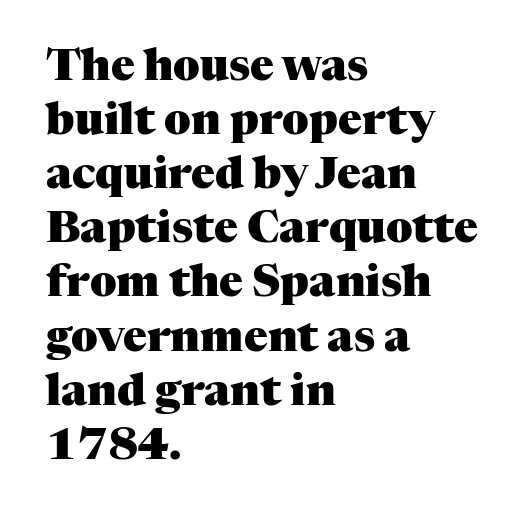
A classic flush-left, rag-right setting is used for this passage. You could call the tracking neutral — neither tight nor loose. The passage shown is typed in a proportional face where columns would drift. Look at the bottom of the vertical strokes: they flare into serifs here. Thick stems and heavy bowls — unmistakably bold. Words float on clear page, feet unadorned.
